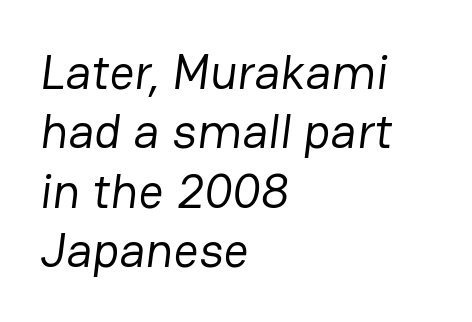
Q: Is the text bold? A: No.
Q: Is the typeface a serif or a sans-serif typeface? A: Sans-serif.
Q: Is the text underlined? A: No.
Q: How is the paragraph aligned? A: Left-aligned.
Q: Is the spacing between letters normal or unusually wide? A: Normal.
Q: Width (condensed, normal, or wide)? A: Normal.
Q: Stroke contrast? A: Low.
Q: x-height? A: Medium.
Q: Monospaced? A: No.
